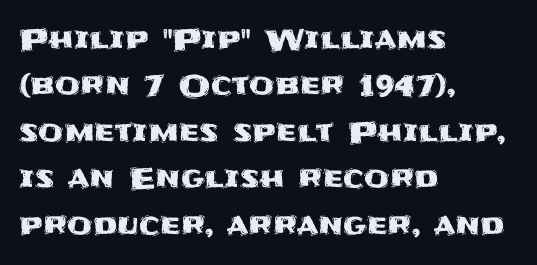
{"serif": "no", "italic": "no", "width": "normal", "stroke_contrast": "medium", "x_height": "large", "monospaced": "no", "underline": "no", "align": "left", "line_spacing": "normal", "line_spacing_ratio": 1.6, "letter_spacing": "normal", "letter_spacing_em": 0.0, "glyph_px": 29}
